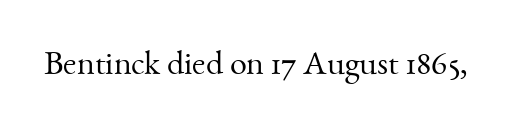
{"serif": "yes", "italic": "no", "bold": "no", "weight": "light", "width": "normal", "stroke_contrast": "medium", "x_height": "small", "monospaced": "no", "underline": "no", "letter_spacing": "normal", "letter_spacing_em": 0.0, "glyph_px": 34}
